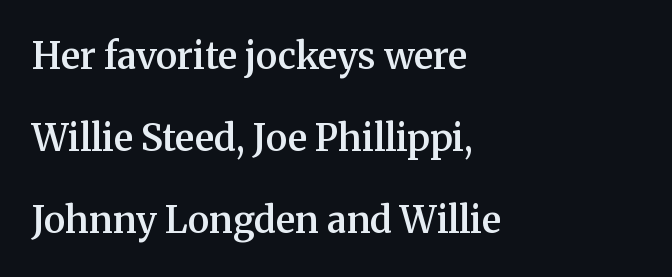
Are there feet on the stems? There are — it's a serif. This sample trades compactness for vertical openness between lines. The letters stand upright; this is a roman face. Bare-footed words on every line. If you drew a ruler down the left edge, every line would touch it. The typesetting leans somewhat heavy: a semibold.
